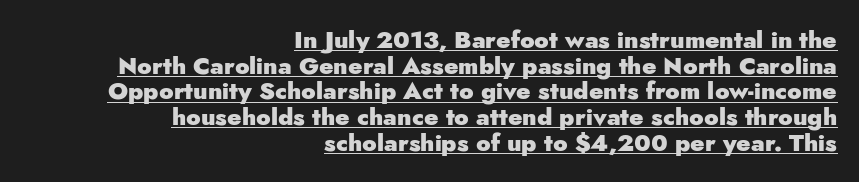
The paragraph shown leans on its right margin. If you measured baseline to baseline, you'd find a short distance. If you drew a line through each stem, it would be perfectly vertical. Thick stems and heavy bowls — unmistakably bold. Does extra space separate the letters? No, they use regular spacing. The face used here appears with an underline applied.
